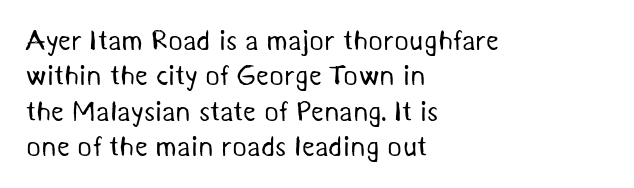
The image shows 28 px regular-weight sans-serif type; set left-aligned, normal line spacing (1.26x), normal letter spacing, not underlined; medium stroke contrast and a medium x-height.
